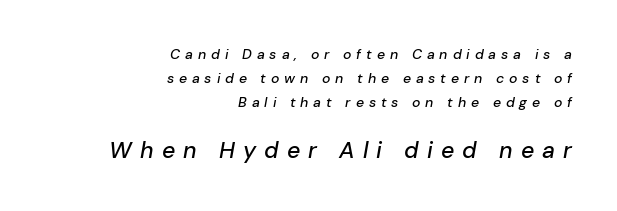
{"italic": "yes", "lean": "right", "slant_degrees": 10, "underline": "no", "align": "right", "line_spacing": "normal", "line_spacing_ratio": 1.7, "letter_spacing": "wide", "letter_spacing_em": 0.35, "larger_block": "second", "size_ratio": 1.64, "glyph_px": 23}
